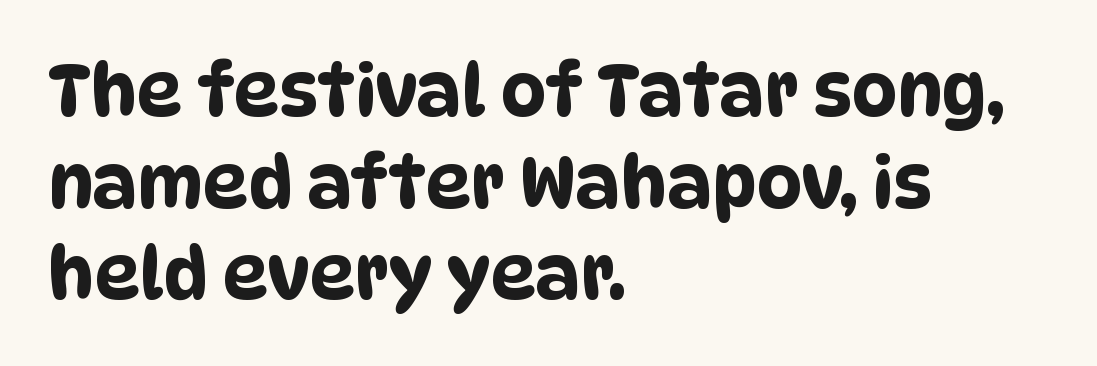
Q: Is the typeface a serif or a sans-serif typeface? A: Sans-serif.
Q: Is the text underlined? A: No.
Q: How is the paragraph aligned? A: Left-aligned.
Q: Is the spacing between letters normal or unusually wide? A: Normal.
Q: Is the spacing between lines tight, normal or loose? A: Normal.
Q: Width (condensed, normal, or wide)? A: Condensed.
Q: Stroke contrast? A: Low.
Q: x-height? A: Large.
Q: Monospaced? A: No.
